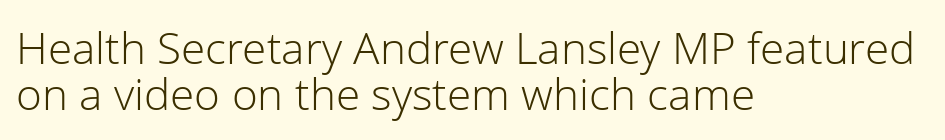
Q: Is the text bold? A: No.
Q: Is the text italic (slanted)? A: No, it is upright.
Q: Is the typeface a serif or a sans-serif typeface? A: Sans-serif.
Q: Is the text underlined? A: No.
Q: How is the paragraph aligned? A: Left-aligned.
Q: Is the spacing between letters normal or unusually wide? A: Normal.
Q: Is the spacing between lines tight, normal or loose? A: Tight.
Q: Width (condensed, normal, or wide)? A: Normal.
Q: Stroke contrast? A: Low.
Q: x-height? A: Medium.
Q: Monospaced? A: No.
